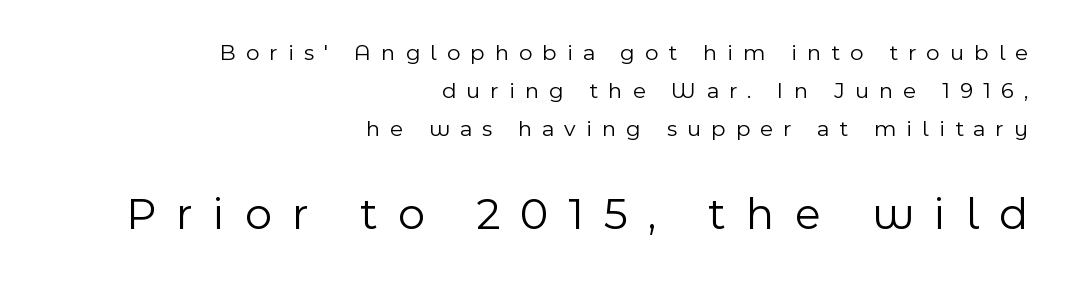
Q: Is the text bold? A: No.
Q: Is the text italic (slanted)? A: No, it is upright.
Q: Is the typeface a serif or a sans-serif typeface? A: Sans-serif.
Q: Is the text underlined? A: No.
Q: How is the paragraph aligned? A: Right-aligned.
Q: Is the spacing between letters normal or unusually wide? A: Unusually wide.
Q: Is the spacing between lines tight, normal or loose? A: Normal.
Q: Which block of text is set in a larger size, the first (top) or the second (bottom)? A: The second (bottom) one.
Q: Width (condensed, normal, or wide)? A: Normal.
Q: x-height? A: Medium.
Q: Monospaced? A: No.
